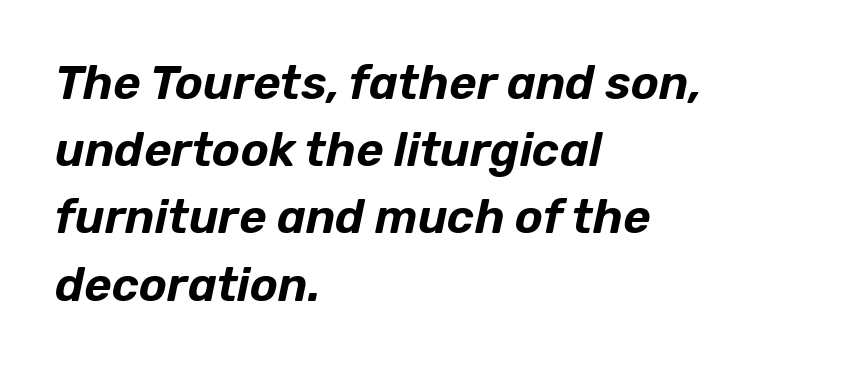
Q: Is the text italic (slanted)? A: Yes, it leans right by about 12 degrees.
Q: Is the text underlined? A: No.
Q: How is the paragraph aligned? A: Left-aligned.
Q: Is the spacing between letters normal or unusually wide? A: Normal.
Q: Is the spacing between lines tight, normal or loose? A: Normal.
Q: Width (condensed, normal, or wide)? A: Normal.
Q: Stroke contrast? A: Low.
Q: x-height? A: Medium.
Q: Monospaced? A: No.
